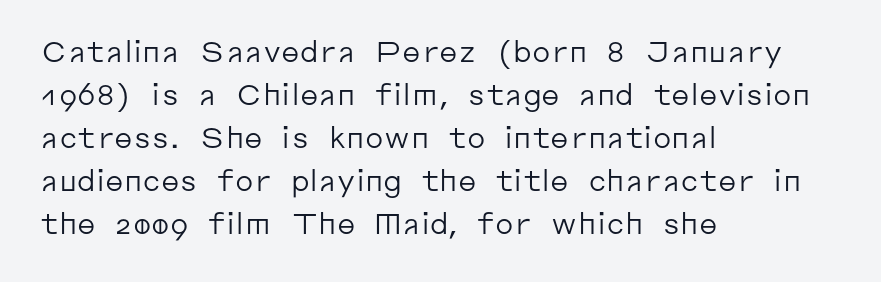
The image shows 29 px regular-weight sans-serif type, upright; set left-aligned, normal line spacing (1.48x), normal letter spacing, not underlined; low stroke contrast and a medium x-height.
